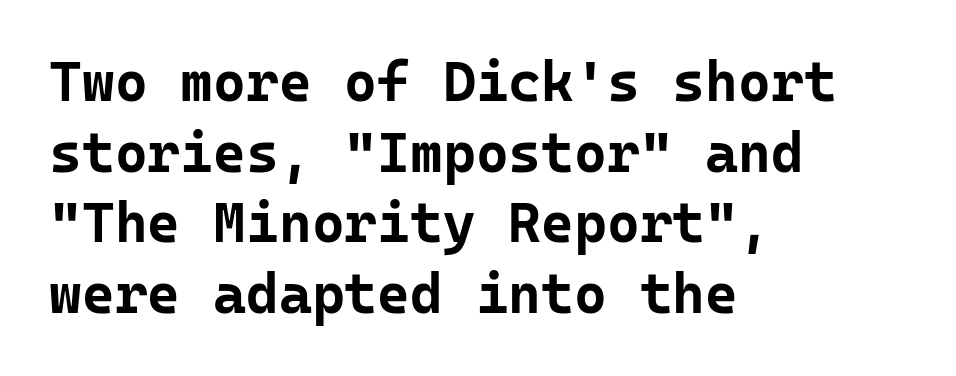
The image shows 56 px bold sans-serif type, upright, monospaced; set left-aligned, normal line spacing (1.26x), normal letter spacing, not underlined; low stroke contrast and a medium x-height.
